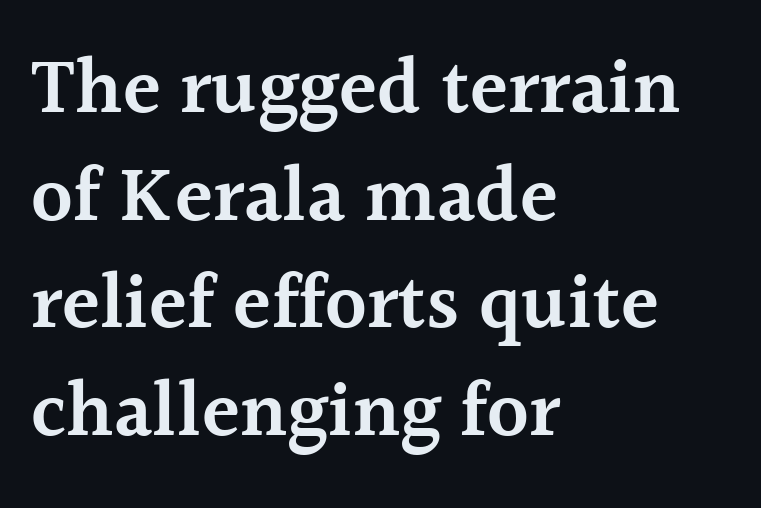
{"serif": "yes", "italic": "no", "bold": "semi", "weight": "semibold", "width": "normal", "x_height": "medium", "monospaced": "no", "underline": "no", "align": "left", "line_spacing": "normal", "line_spacing_ratio": 1.38, "letter_spacing": "normal", "letter_spacing_em": 0.0, "glyph_px": 78}
